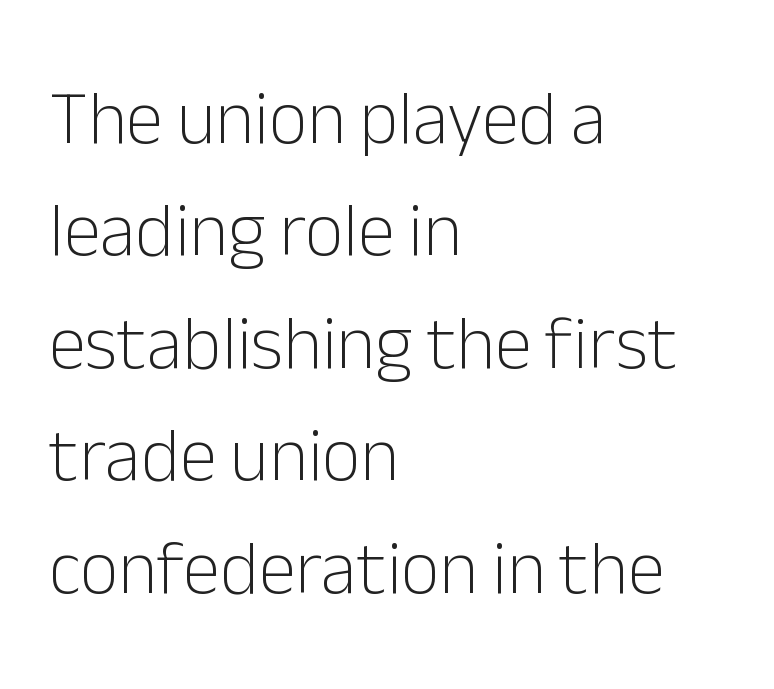
The image shows 75 px light sans-serif type, upright; set left-aligned, normal line spacing (1.5x), normal letter spacing, not underlined; low stroke contrast and a medium x-height.
